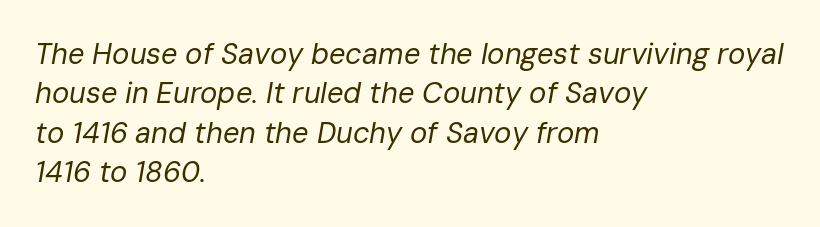
{"italic": "yes", "lean": "right", "slant_degrees": 10, "bold": "no", "weight": "regular", "width": "normal", "stroke_contrast": "low", "x_height": "medium", "monospaced": "no", "underline": "no", "align": "left", "line_spacing": "normal", "line_spacing_ratio": 1.36, "letter_spacing": "normal", "letter_spacing_em": 0.0, "glyph_px": 29}
